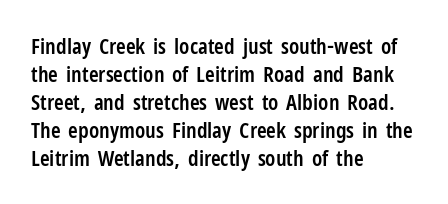
{"italic": "no", "bold": "semi", "underline": "no", "align": "left", "line_spacing": "normal", "line_spacing_ratio": 1.27, "letter_spacing": "normal", "letter_spacing_em": 0.0, "glyph_px": 22}
